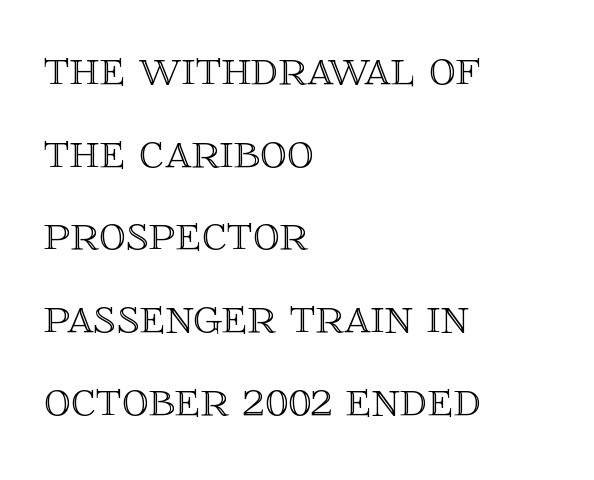
{"italic": "no", "width": "normal", "x_height": "large", "monospaced": "no", "underline": "no", "align": "left", "line_spacing": "normal", "line_spacing_ratio": 1.56, "letter_spacing": "normal", "letter_spacing_em": 0.0, "glyph_px": 53}
